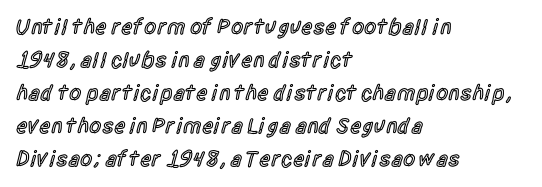
{"bold": "semi", "underline": "no", "align": "left", "line_spacing": "normal", "line_spacing_ratio": 1.5, "letter_spacing": "normal", "letter_spacing_em": 0.0, "glyph_px": 22}
